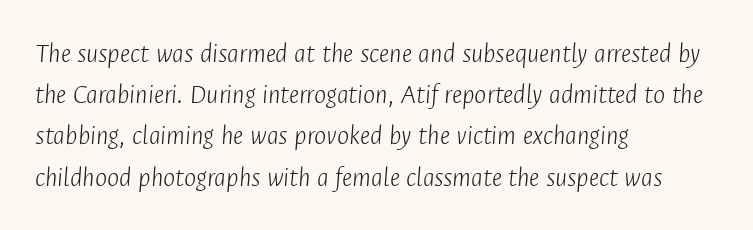
Words appear dense and cohesive because spacing is normal. Horizontal bands of white between lines are of average thickness. The letters look calm and open, with moderate or lighter stems. Quick note: italic. The paragraph shown leans on its left margin. The rendering uses natural spacing where letterforms have individual widths.
